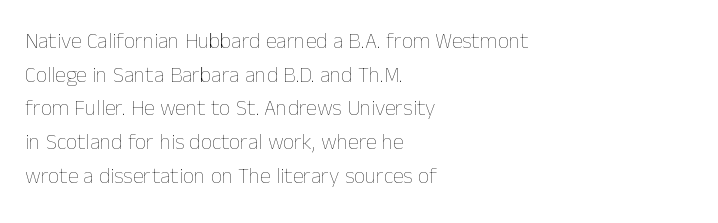
Q: Is the text bold? A: No.
Q: Is the text italic (slanted)? A: No, it is upright.
Q: Is the text underlined? A: No.
Q: How is the paragraph aligned? A: Left-aligned.
Q: Is the spacing between letters normal or unusually wide? A: Normal.
Q: Is the spacing between lines tight, normal or loose? A: Normal.
